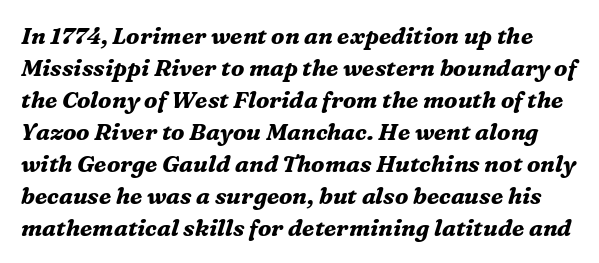
The vertical gap from one line to the next is medium. Plain, unruled lines of type. The whole block is typeset with a tilt. Words appear dense and cohesive because spacing is normal.
